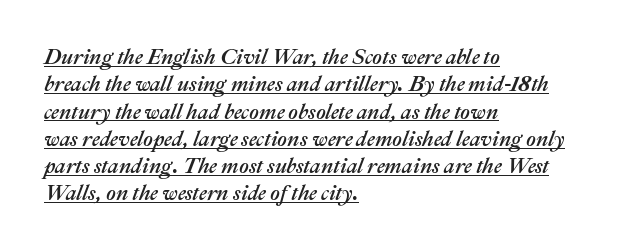
{"italic": "yes", "lean": "right", "slant_degrees": 22, "underline": "yes", "align": "left", "line_spacing": "normal", "line_spacing_ratio": 1.3, "letter_spacing": "normal", "letter_spacing_em": 0.0, "glyph_px": 21}
